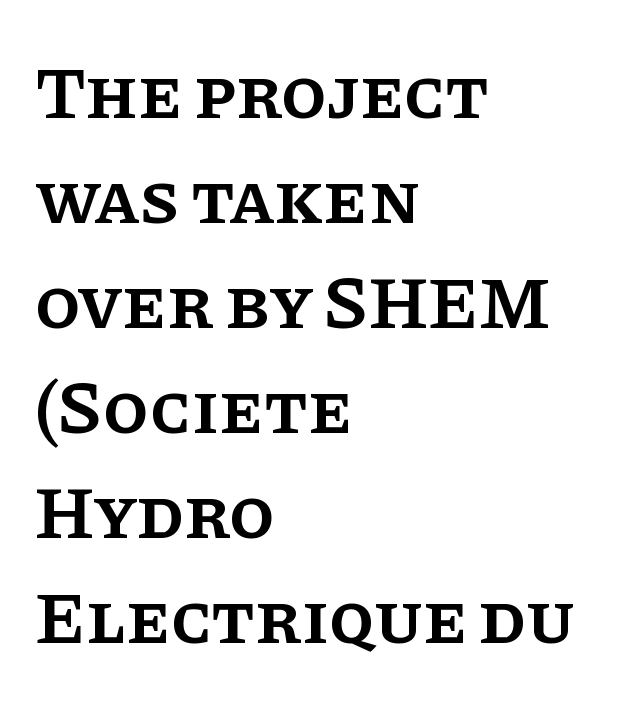
The image shows 74 px semibold serif type, upright; set left-aligned, normal line spacing (1.42x), normal letter spacing, not underlined; low stroke contrast and a large x-height.
